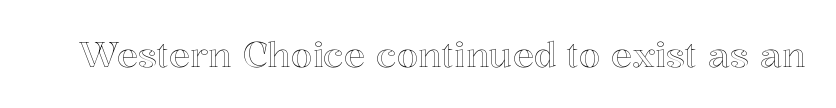
No word sits above an underline. Glyph-to-glyph distance matches everyday printed text. Here the designer chose a conventional face with non-uniform glyph widths. The letters stand upright; this is a roman face.
